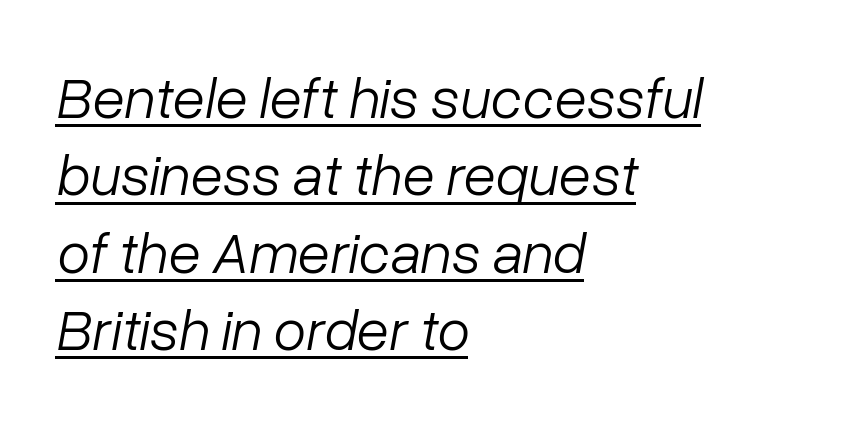
{"italic": "yes", "lean": "right", "slant_degrees": 10, "bold": "no", "weight": "light", "width": "normal", "stroke_contrast": "low", "x_height": "medium", "monospaced": "no", "underline": "yes", "align": "left", "line_spacing": "normal", "line_spacing_ratio": 1.31, "letter_spacing": "normal", "letter_spacing_em": 0.0, "glyph_px": 59}
